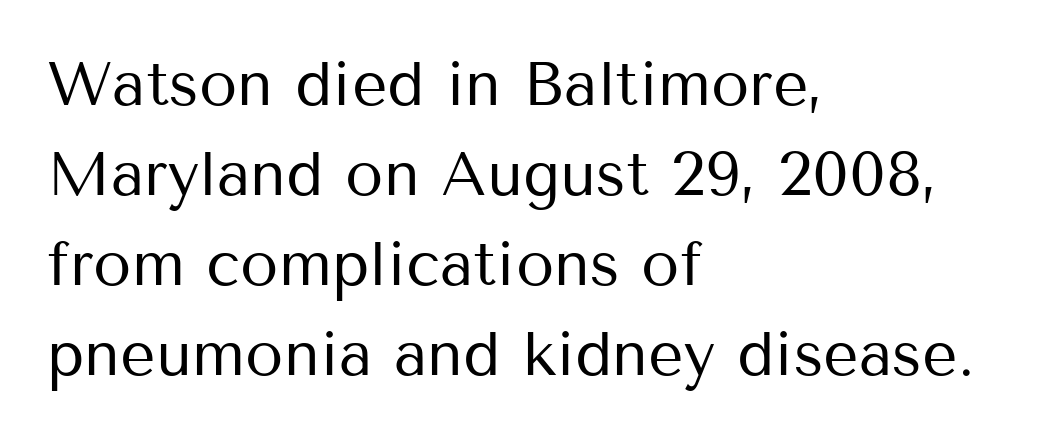
When letters stand straight like this, we call the style roman or upright. Compared with a centered layout, this one pins lines to the left instead. Honestly, the letter spacing is just normal — you wouldn't notice it. The rows are spaced the way most documents space them. You could not count columns in this text — the font is proportionally spaced.
